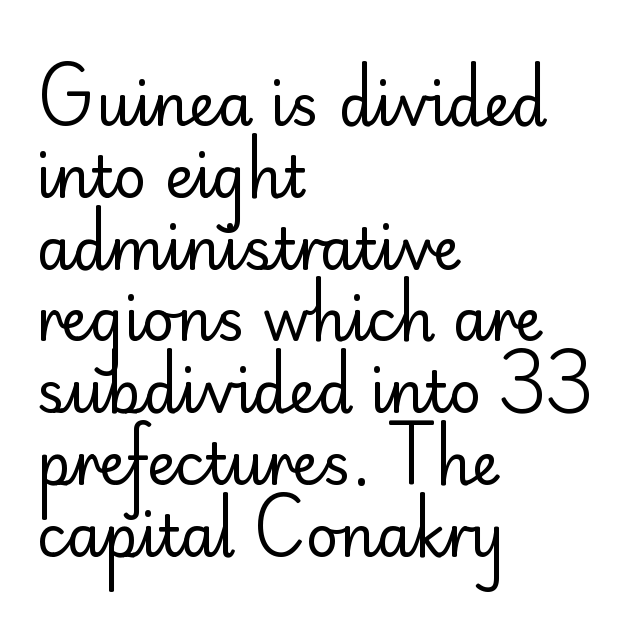
Nothing heavy about these letters — not bold at all. To sum up the face: it is a sans, with no serifs. The typesetter chose a ragged-right arrangement here. Proportional: the letters do not fall into vertical columns. Each word holds together tightly as a unit, with standard inter-letter gaps. The space directly below the letters is spotless.
